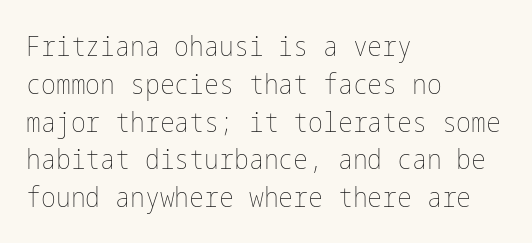
Unmarked baselines from the first word to the last. Line spacing here is normal. In terms of posture, this sample is upright. No heavy texture on the line: the type isn't bold. In CSS terms this would be text-align: left.
